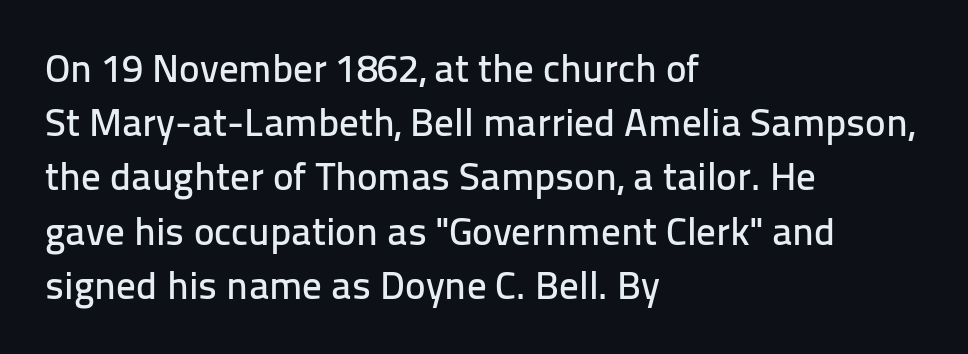
The area under the type is left untouched. A typesetter would call this proportional, since set widths differ per character. The leading is moderate, giving the passage an even texture. Notice how the stems are strictly vertical — no italics here.
